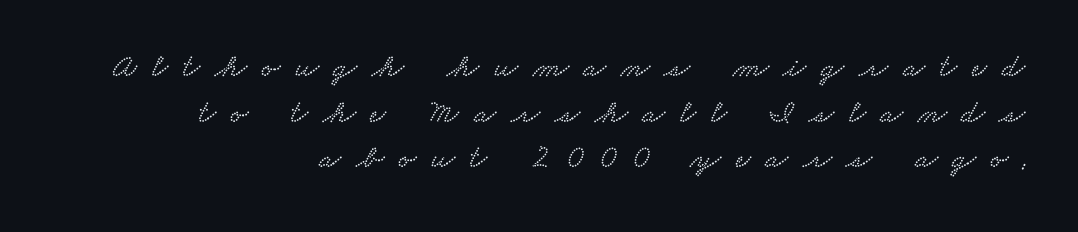
The image shows 33 px wide serif type; set right-aligned, normal line spacing (1.38x), unusually wide letter spacing (+0.45 em), not underlined; low stroke contrast and a small x-height.
